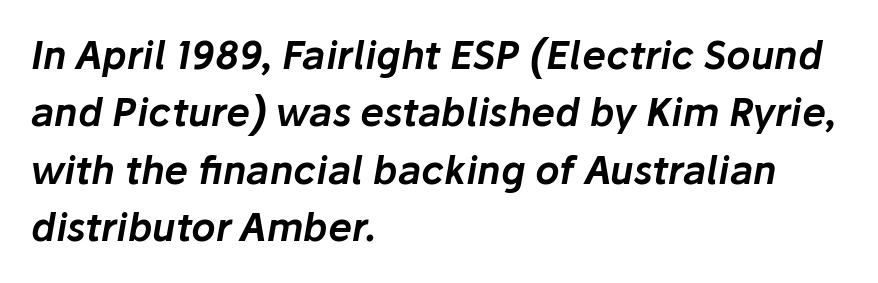
{"italic": "yes", "lean": "right", "slant_degrees": 10, "width": "normal", "stroke_contrast": "low", "x_height": "medium", "monospaced": "no", "underline": "no", "align": "left", "line_spacing": "normal", "line_spacing_ratio": 1.51, "letter_spacing": "normal", "letter_spacing_em": 0.0, "glyph_px": 38}
